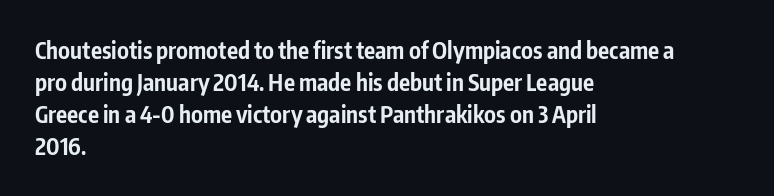
Q: Is the text bold? A: Yes.
Q: Is the text italic (slanted)? A: No, it is upright.
Q: Is the text underlined? A: No.
Q: How is the paragraph aligned? A: Left-aligned.
Q: Is the spacing between letters normal or unusually wide? A: Normal.
Q: Is the spacing between lines tight, normal or loose? A: Normal.
